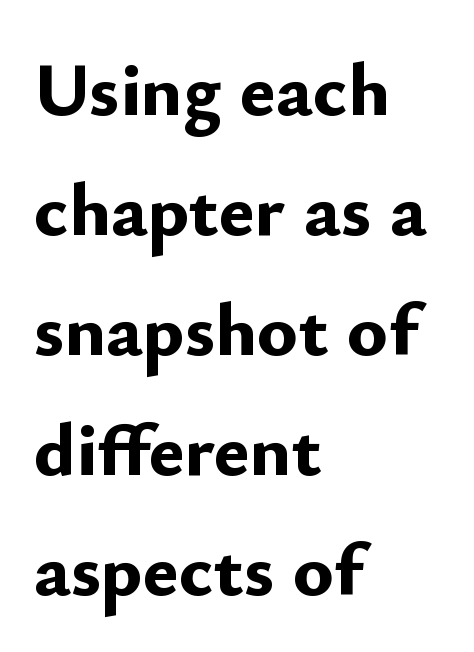
Q: Is the text bold? A: Yes.
Q: Is the text italic (slanted)? A: No, it is upright.
Q: Is the typeface a serif or a sans-serif typeface? A: Sans-serif.
Q: Is the text underlined? A: No.
Q: How is the paragraph aligned? A: Left-aligned.
Q: Is the spacing between letters normal or unusually wide? A: Normal.
Q: Is the spacing between lines tight, normal or loose? A: Normal.
Q: Width (condensed, normal, or wide)? A: Normal.
Q: Stroke contrast? A: Low.
Q: x-height? A: Small.
Q: Monospaced? A: No.
